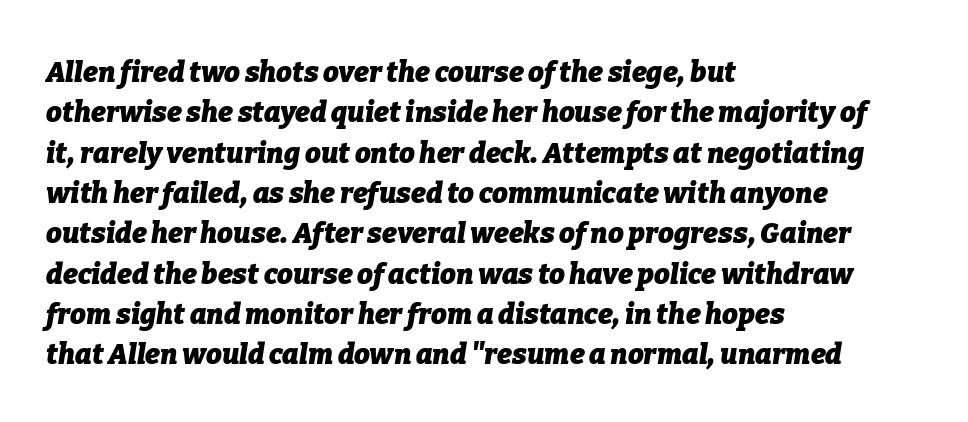
{"italic": "yes", "lean": "right", "slant_degrees": 9, "bold": "yes", "weight": "heavy", "width": "normal", "stroke_contrast": "low", "x_height": "medium", "monospaced": "no", "underline": "no", "align": "left", "line_spacing": "normal", "line_spacing_ratio": 1.44, "letter_spacing": "normal", "letter_spacing_em": 0.0, "glyph_px": 28}
